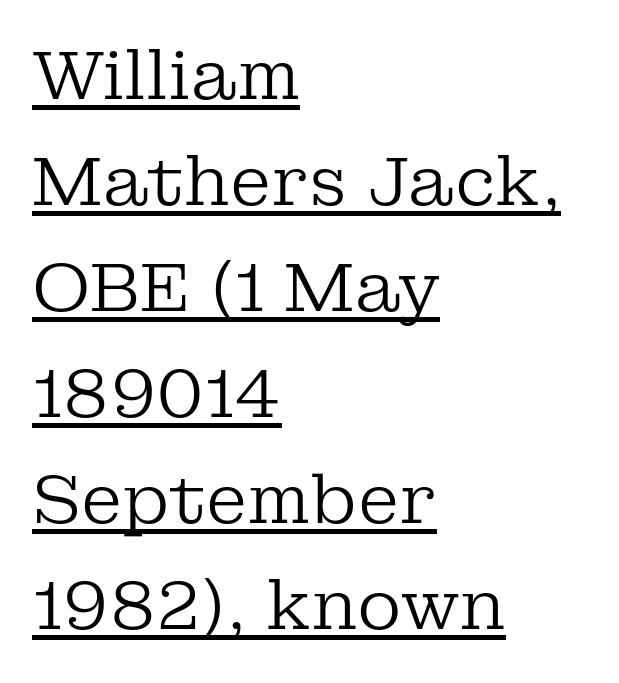
The image shows 68 px regular-weight serif type, upright; set left-aligned, normal line spacing (1.56x), normal letter spacing, underlined; low stroke contrast and a medium x-height.
